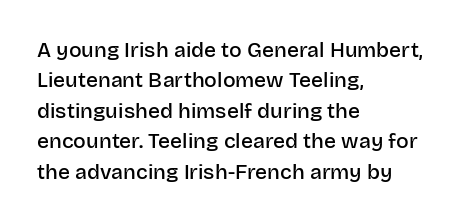
Q: Is the text bold? A: Semi-bold.
Q: Is the text italic (slanted)? A: No, it is upright.
Q: Is the text underlined? A: No.
Q: How is the paragraph aligned? A: Left-aligned.
Q: Is the spacing between letters normal or unusually wide? A: Normal.
Q: Is the spacing between lines tight, normal or loose? A: Normal.
